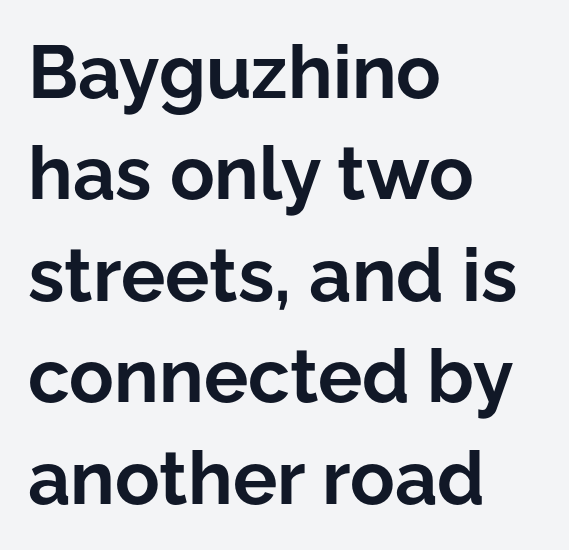
{"serif": "no", "italic": "no", "bold": "yes", "weight": "bold", "width": "normal", "stroke_contrast": "low", "x_height": "medium", "monospaced": "no", "underline": "no", "align": "left", "line_spacing": "normal", "line_spacing_ratio": 1.37, "letter_spacing": "normal", "letter_spacing_em": 0.0, "glyph_px": 74}
